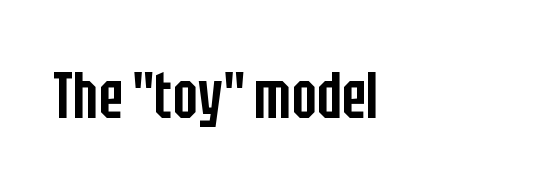
The image shows 65 px semibold, condensed sans-serif type, upright; set normal letter spacing, not underlined; low stroke contrast and a large x-height.
